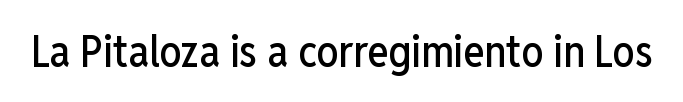
The image shows 44 px condensed sans-serif type, upright; set normal letter spacing, not underlined; low stroke contrast and a medium x-height.
